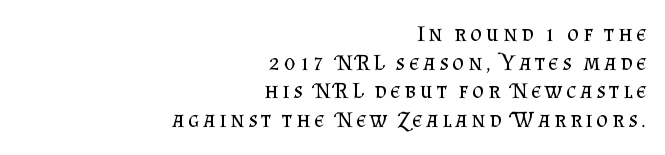
{"italic": "no", "bold": "no", "underline": "no", "align": "right", "line_spacing": "normal", "line_spacing_ratio": 1.25, "glyph_px": 23}
